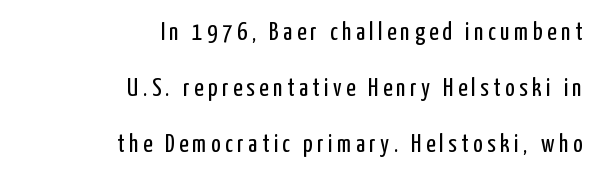
{"italic": "no", "bold": "no", "underline": "no", "align": "right", "line_spacing": "loose", "line_spacing_ratio": 2.24, "glyph_px": 25}
